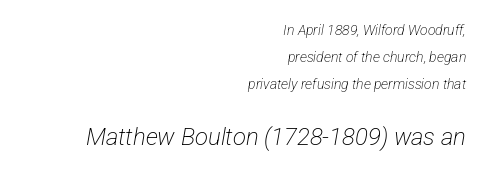
The line texture is even and compact thanks to regular tracking. The rag falls on the left side of this text block. Stem width sits at or under what a default text font uses. The vertical gap from one line to the next is large. Type size steps up from the first block to the second. The space directly below the letters is spotless.
